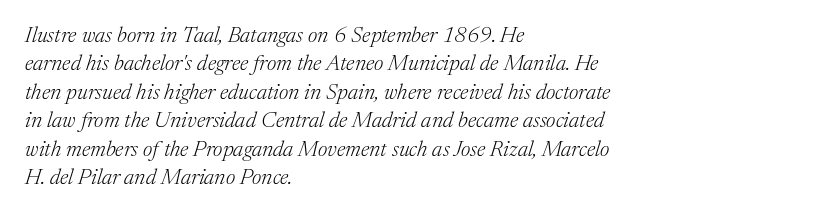
The image shows 22 px text type, italic (leaning right); set left-aligned, normal line spacing (1.29x), normal letter spacing, not underlined.
